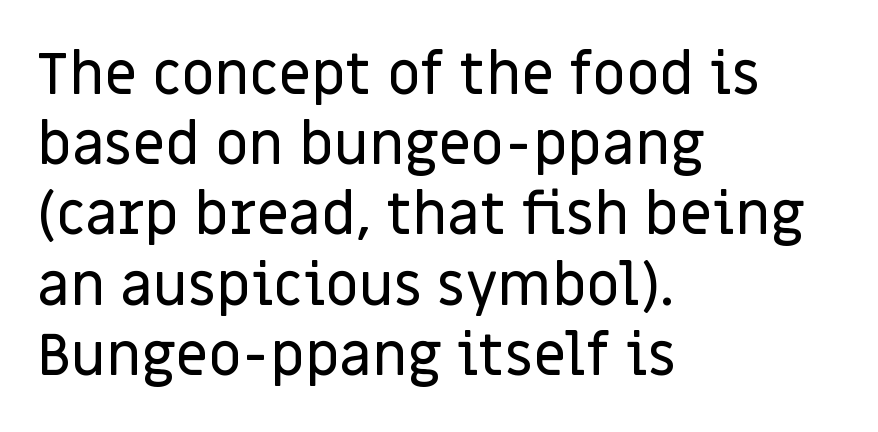
Q: Is the text italic (slanted)? A: No, it is upright.
Q: Is the typeface a serif or a sans-serif typeface? A: Sans-serif.
Q: Is the text underlined? A: No.
Q: How is the paragraph aligned? A: Left-aligned.
Q: Is the spacing between letters normal or unusually wide? A: Normal.
Q: Width (condensed, normal, or wide)? A: Normal.
Q: Stroke contrast? A: Low.
Q: x-height? A: Large.
Q: Monospaced? A: No.
